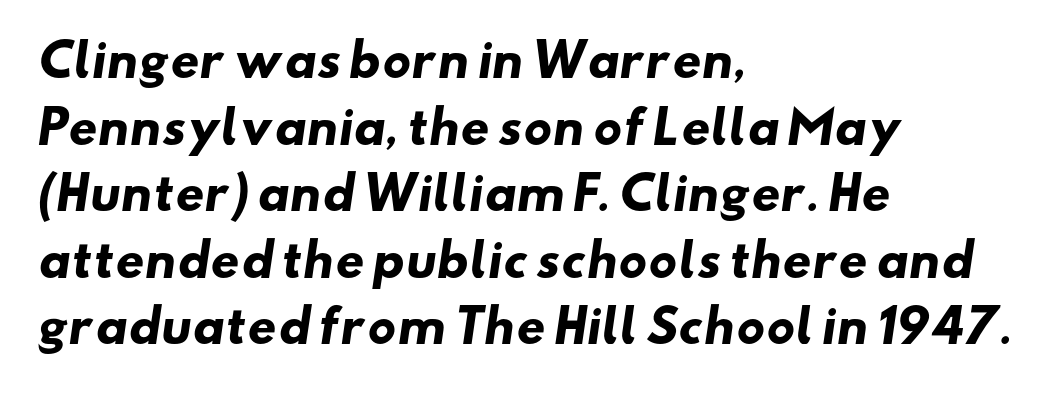
Strong, thick strokes mark this as bold type. The words here are not underlined. If you measured baseline to baseline, you'd find a middling distance. Varying glyph widths throughout — classic text-font behaviour. Classification — sans serif. These lines stack with their left ends in a neat column.
